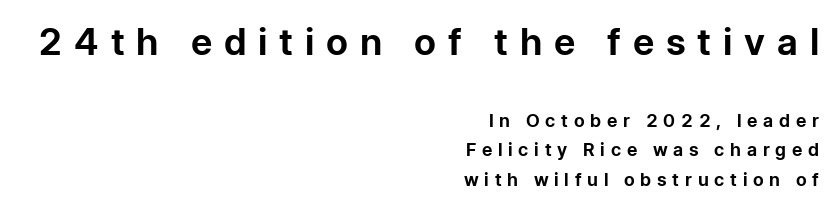
Q: Is the text bold? A: Yes.
Q: Is the text italic (slanted)? A: No, it is upright.
Q: Is the typeface a serif or a sans-serif typeface? A: Sans-serif.
Q: Is the text underlined? A: No.
Q: How is the paragraph aligned? A: Right-aligned.
Q: Is the spacing between letters normal or unusually wide? A: Unusually wide.
Q: Is the spacing between lines tight, normal or loose? A: Normal.
Q: Which block of text is set in a larger size, the first (top) or the second (bottom)? A: The first (top) one.
Q: Width (condensed, normal, or wide)? A: Normal.
Q: Stroke contrast? A: Low.
Q: x-height? A: Medium.
Q: Monospaced? A: No.
